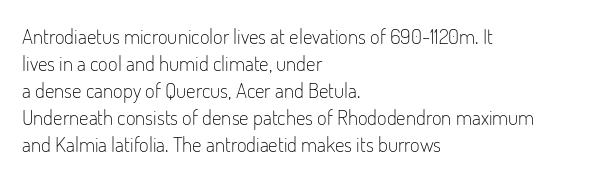
Q: Is the text bold? A: No.
Q: Is the text italic (slanted)? A: No, it is upright.
Q: Is the text underlined? A: No.
Q: How is the paragraph aligned? A: Left-aligned.
Q: Is the spacing between letters normal or unusually wide? A: Normal.
Q: Is the spacing between lines tight, normal or loose? A: Normal.
